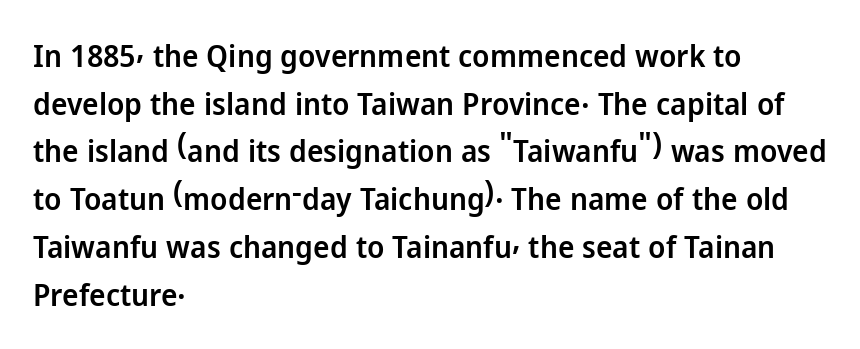
Q: Is the text bold? A: Semi-bold.
Q: Is the text italic (slanted)? A: No, it is upright.
Q: Is the typeface a serif or a sans-serif typeface? A: Sans-serif.
Q: Is the text underlined? A: No.
Q: How is the paragraph aligned? A: Left-aligned.
Q: Is the spacing between letters normal or unusually wide? A: Normal.
Q: Is the spacing between lines tight, normal or loose? A: Normal.
Q: Width (condensed, normal, or wide)? A: Normal.
Q: Stroke contrast? A: Low.
Q: x-height? A: Medium.
Q: Monospaced? A: No.
